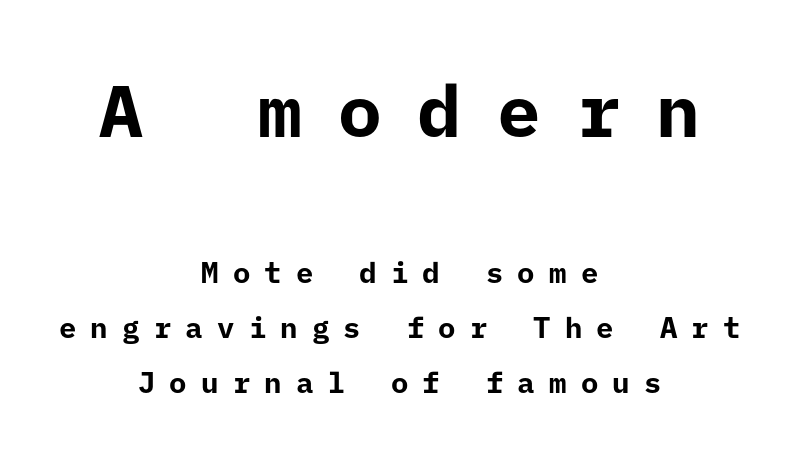
{"serif": "no", "italic": "no", "bold": "yes", "weight": "bold", "width": "normal", "stroke_contrast": "low", "x_height": "medium", "underline": "no", "align": "center", "line_spacing_ratio": 1.89, "letter_spacing": "wide", "letter_spacing_em": 0.49, "larger_block": "first", "size_ratio": 2.52, "glyph_px": 73}
